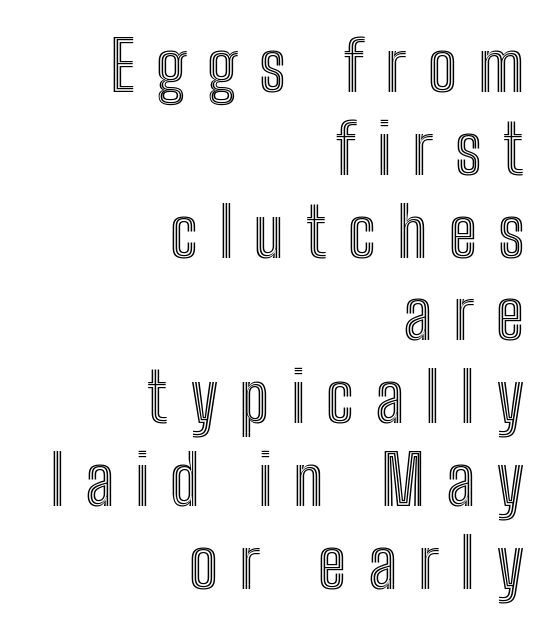
{"italic": "no", "width": "condensed", "x_height": "medium", "monospaced": "no", "underline": "no", "align": "right", "line_spacing_ratio": 1.2, "letter_spacing": "wide", "letter_spacing_em": 0.31, "glyph_px": 69}
